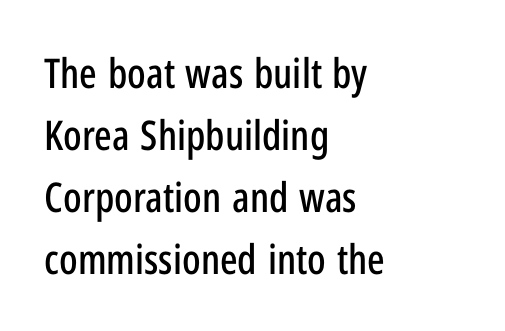
{"serif": "no", "italic": "no", "width": "condensed", "stroke_contrast": "low", "x_height": "medium", "monospaced": "no", "underline": "no", "align": "left", "line_spacing": "normal", "line_spacing_ratio": 1.51, "letter_spacing": "normal", "letter_spacing_em": 0.0, "glyph_px": 41}
